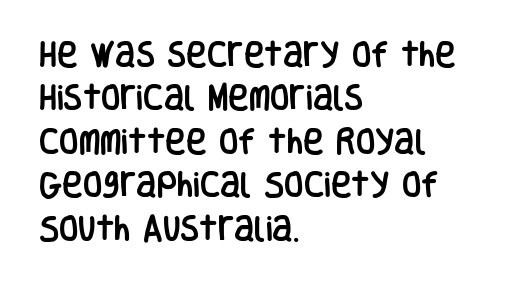
Q: Is the text italic (slanted)? A: No, it is upright.
Q: Is the typeface a serif or a sans-serif typeface? A: Sans-serif.
Q: Is the text underlined? A: No.
Q: How is the paragraph aligned? A: Left-aligned.
Q: Is the spacing between letters normal or unusually wide? A: Normal.
Q: Is the spacing between lines tight, normal or loose? A: Normal.
Q: Width (condensed, normal, or wide)? A: Condensed.
Q: Stroke contrast? A: Low.
Q: x-height? A: Large.
Q: Monospaced? A: No.
